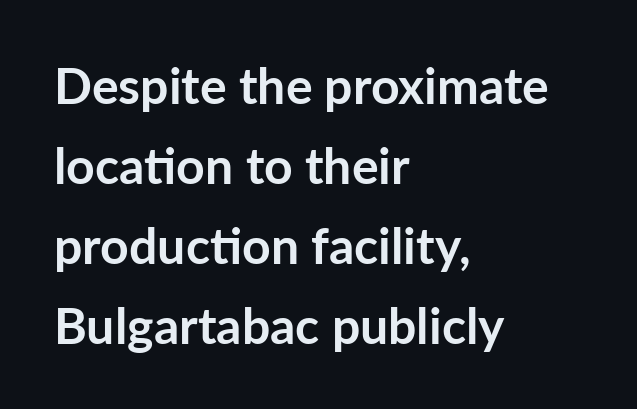
Q: Is the text bold? A: Yes.
Q: Is the text italic (slanted)? A: No, it is upright.
Q: Is the typeface a serif or a sans-serif typeface? A: Sans-serif.
Q: Is the text underlined? A: No.
Q: How is the paragraph aligned? A: Left-aligned.
Q: Is the spacing between letters normal or unusually wide? A: Normal.
Q: Is the spacing between lines tight, normal or loose? A: Normal.
Q: Width (condensed, normal, or wide)? A: Normal.
Q: Stroke contrast? A: Low.
Q: x-height? A: Medium.
Q: Monospaced? A: No.
